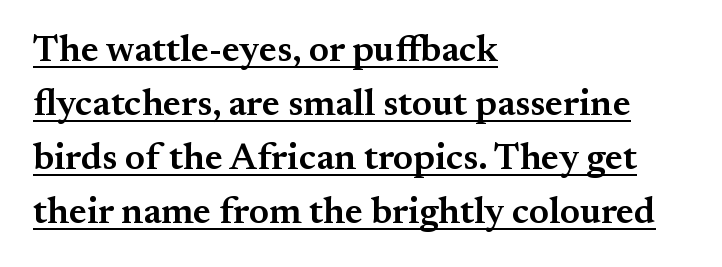
The image shows 37 px semibold serif type, upright; set left-aligned, normal line spacing (1.46x), normal letter spacing, underlined; medium stroke contrast and a small x-height.
